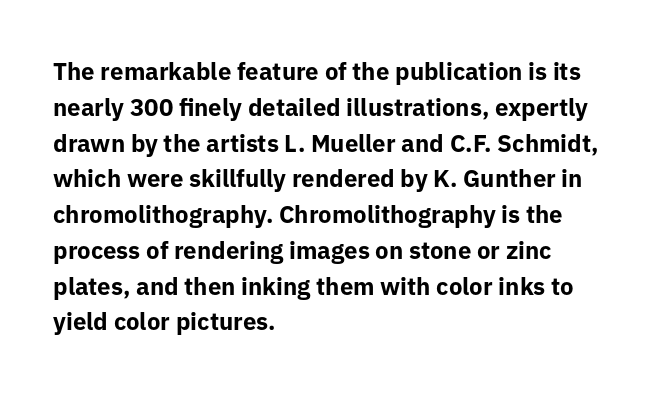
Q: Is the text bold? A: Yes.
Q: Is the text italic (slanted)? A: No, it is upright.
Q: Is the text underlined? A: No.
Q: How is the paragraph aligned? A: Left-aligned.
Q: Is the spacing between letters normal or unusually wide? A: Normal.
Q: Is the spacing between lines tight, normal or loose? A: Normal.
